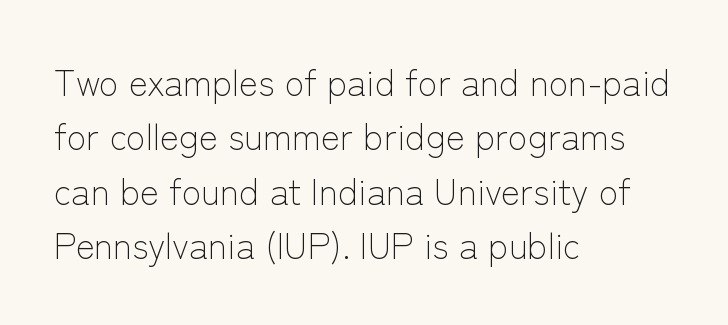
Q: Is the text bold? A: No.
Q: Is the text italic (slanted)? A: No, it is upright.
Q: Is the typeface a serif or a sans-serif typeface? A: Sans-serif.
Q: Is the text underlined? A: No.
Q: How is the paragraph aligned? A: Left-aligned.
Q: Is the spacing between letters normal or unusually wide? A: Normal.
Q: Is the spacing between lines tight, normal or loose? A: Normal.
Q: Width (condensed, normal, or wide)? A: Normal.
Q: Stroke contrast? A: Low.
Q: x-height? A: Medium.
Q: Monospaced? A: No.
